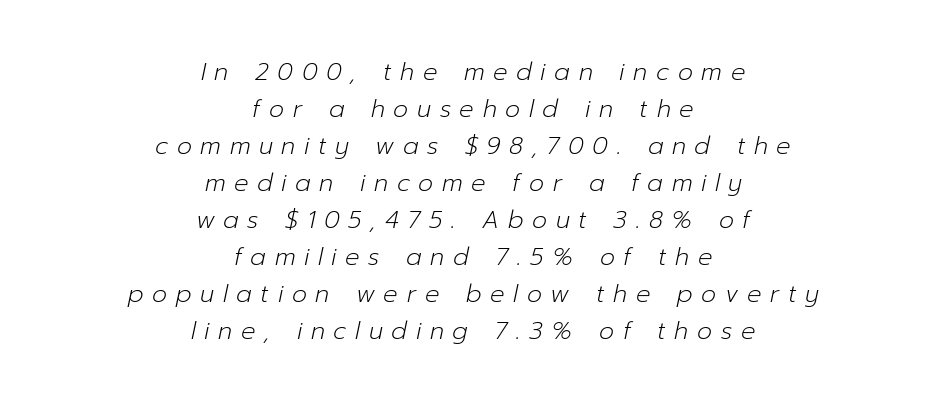
Q: Is the text bold? A: No.
Q: Is the text italic (slanted)? A: Yes, it leans right by about 12 degrees.
Q: Is the text underlined? A: No.
Q: How is the paragraph aligned? A: Centered.
Q: Is the spacing between letters normal or unusually wide? A: Unusually wide.
Q: Is the spacing between lines tight, normal or loose? A: Normal.
